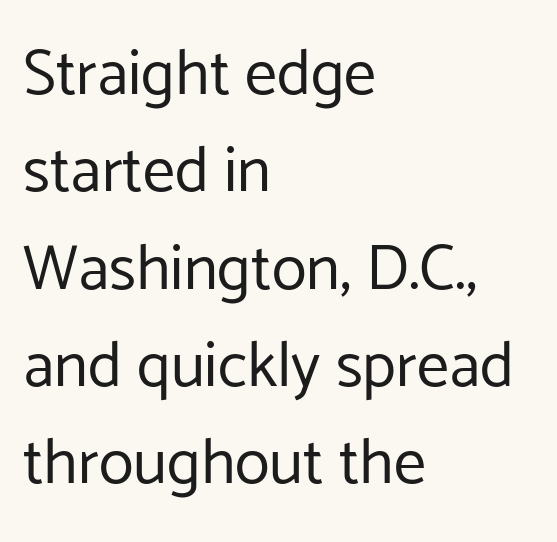
The image shows 64 px regular-weight sans-serif type, upright; set left-aligned, normal line spacing (1.52x), normal letter spacing, not underlined; low stroke contrast and a medium x-height.
